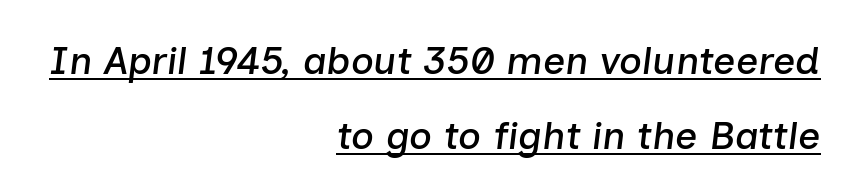
{"italic": "yes", "lean": "right", "slant_degrees": 7, "width": "normal", "stroke_contrast": "low", "x_height": "medium", "monospaced": "no", "underline": "yes", "align": "right", "line_spacing": "loose", "line_spacing_ratio": 1.92, "letter_spacing": "normal", "letter_spacing_em": 0.0, "glyph_px": 39}
